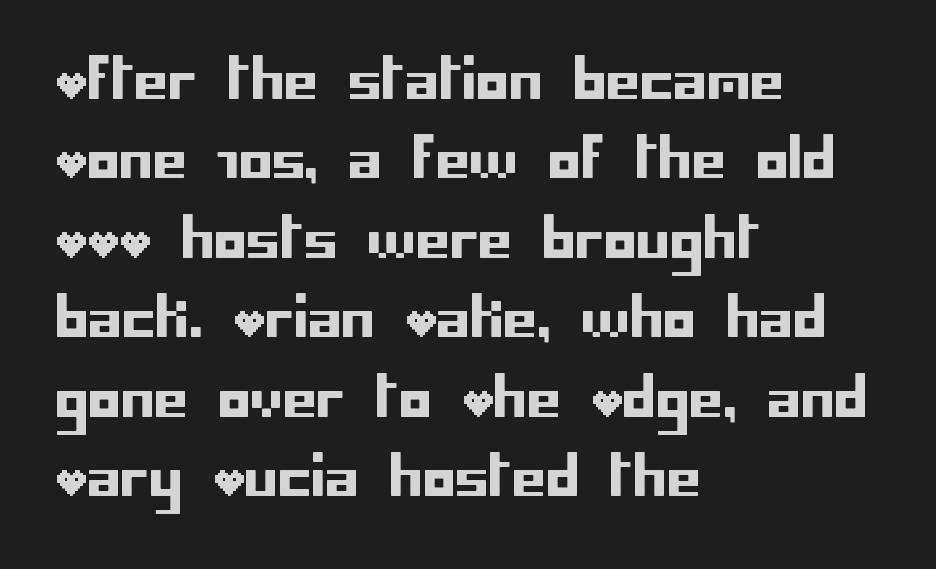
{"serif": "no", "italic": "no", "width": "normal", "stroke_contrast": "low", "x_height": "large", "underline": "no", "align": "left", "line_spacing": "normal", "line_spacing_ratio": 1.47, "letter_spacing": "normal", "letter_spacing_em": 0.0, "glyph_px": 54}
